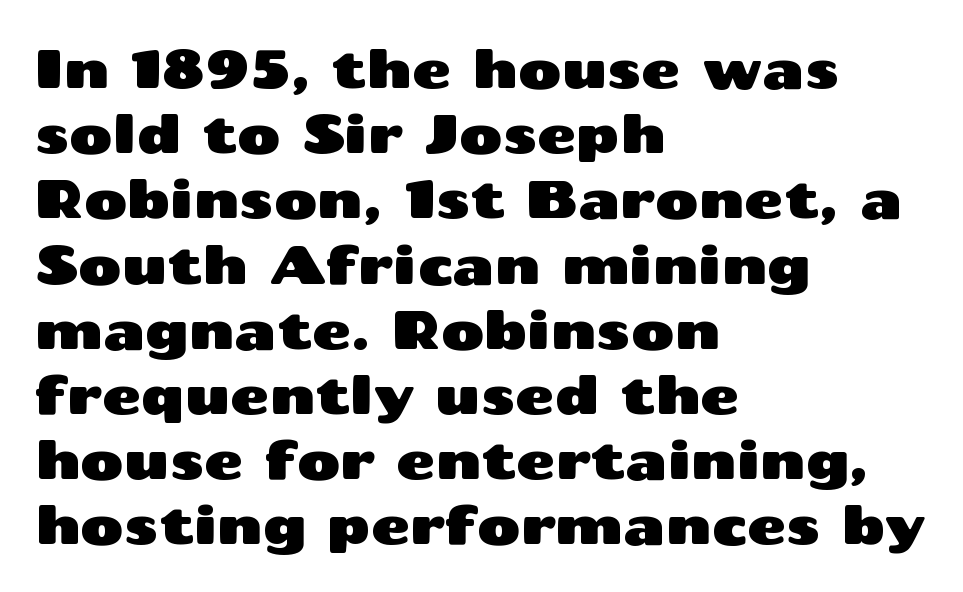
The image shows 53 px wide sans-serif type, upright; set left-aligned, line spacing 1.23x, normal letter spacing, not underlined; medium stroke contrast and a medium x-height.
